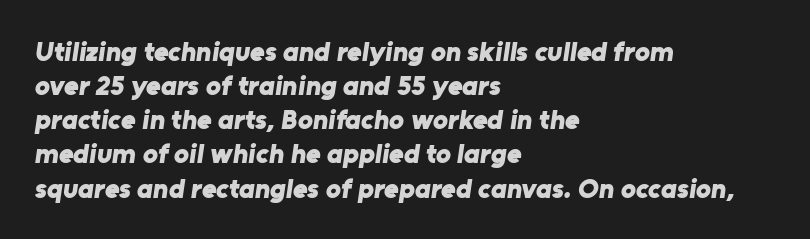
The image shows 28 px bold sans-serif type; set left-aligned, line spacing 1.22x, normal letter spacing, not underlined; low stroke contrast and a medium x-height.
